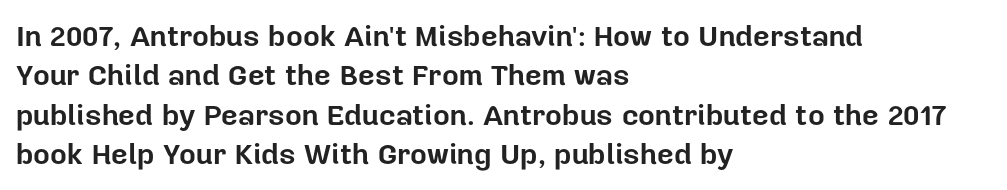
{"serif": "no", "italic": "no", "bold": "yes", "weight": "bold", "width": "normal", "stroke_contrast": "low", "x_height": "medium", "monospaced": "no", "underline": "no", "align": "left", "line_spacing": "normal", "line_spacing_ratio": 1.36, "letter_spacing": "normal", "letter_spacing_em": 0.0, "glyph_px": 29}
